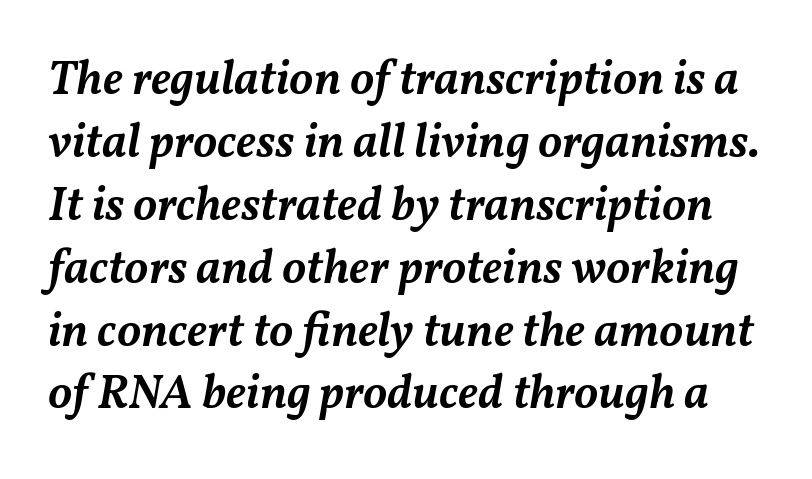
The image shows 48 px semibold type, italic (leaning right); set normal line spacing (1.31x), normal letter spacing, not underlined; medium stroke contrast and a medium x-height.
